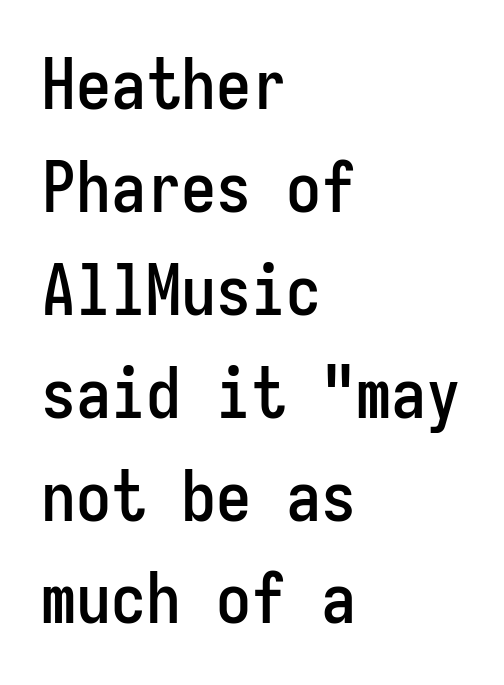
Q: Is the text italic (slanted)? A: No, it is upright.
Q: Is the typeface a serif or a sans-serif typeface? A: Sans-serif.
Q: Is the text underlined? A: No.
Q: How is the paragraph aligned? A: Left-aligned.
Q: Is the spacing between letters normal or unusually wide? A: Normal.
Q: Is the spacing between lines tight, normal or loose? A: Normal.
Q: Width (condensed, normal, or wide)? A: Condensed.
Q: Stroke contrast? A: Low.
Q: x-height? A: Medium.
Q: Monospaced? A: Yes.
